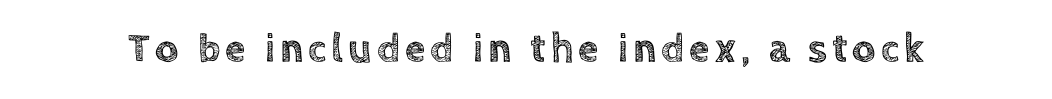
Q: Is the text italic (slanted)? A: No, it is upright.
Q: Is the text underlined? A: No.
Q: Width (condensed, normal, or wide)? A: Normal.
Q: x-height? A: Large.
Q: Monospaced? A: No.
